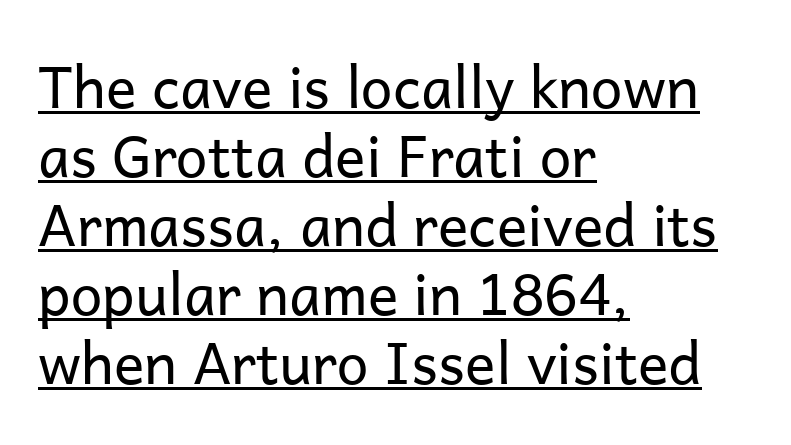
The image shows 57 px regular-weight sans-serif type, upright; set left-aligned, line spacing 1.21x, normal letter spacing, underlined; low stroke contrast and a medium x-height.
